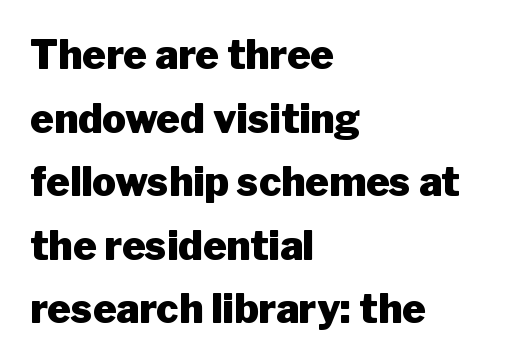
The image shows 40 px heavy sans-serif type, upright; set left-aligned, normal line spacing (1.59x), normal letter spacing, not underlined; low stroke contrast and a medium x-height.
